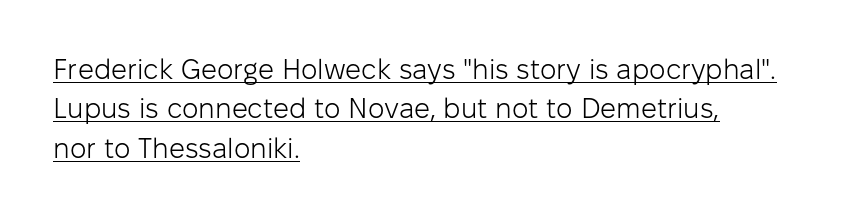
{"serif": "no", "italic": "no", "bold": "no", "weight": "light", "width": "normal", "stroke_contrast": "low", "x_height": "medium", "monospaced": "no", "underline": "yes", "align": "left", "line_spacing": "normal", "line_spacing_ratio": 1.41, "letter_spacing": "normal", "letter_spacing_em": 0.0, "glyph_px": 28}
